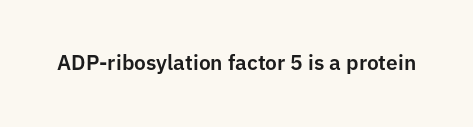
Every character sits straight up, as roman type does. The string is rendered with underlining switched off. Students, note that the glyphs here touch the page at normal intervals.
